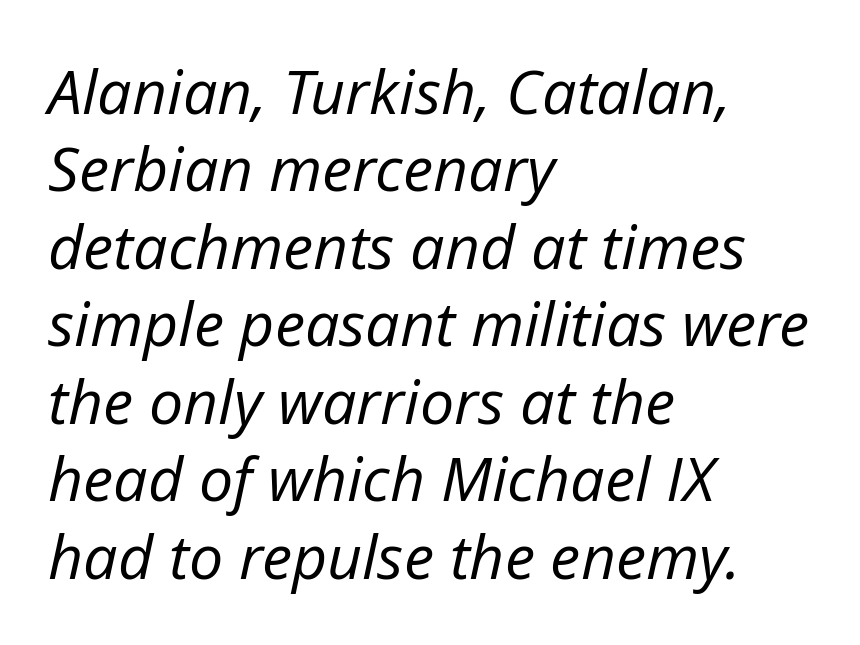
{"italic": "yes", "lean": "right", "slant_degrees": 12, "bold": "no", "weight": "regular", "width": "normal", "stroke_contrast": "low", "x_height": "medium", "monospaced": "no", "underline": "no", "align": "left", "line_spacing": "normal", "line_spacing_ratio": 1.27, "letter_spacing": "normal", "letter_spacing_em": 0.0, "glyph_px": 61}
